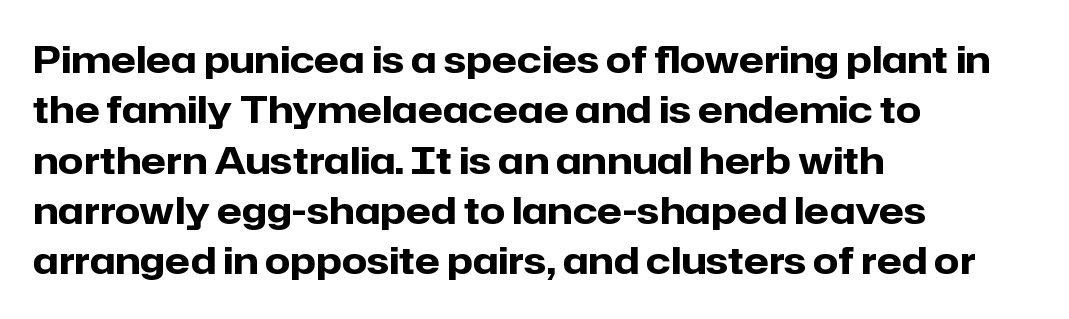
Q: Is the text bold? A: Yes.
Q: Is the text italic (slanted)? A: No, it is upright.
Q: Is the typeface a serif or a sans-serif typeface? A: Sans-serif.
Q: Is the text underlined? A: No.
Q: How is the paragraph aligned? A: Left-aligned.
Q: Is the spacing between letters normal or unusually wide? A: Normal.
Q: Is the spacing between lines tight, normal or loose? A: Normal.
Q: Width (condensed, normal, or wide)? A: Normal.
Q: Stroke contrast? A: Low.
Q: x-height? A: Medium.
Q: Monospaced? A: No.
